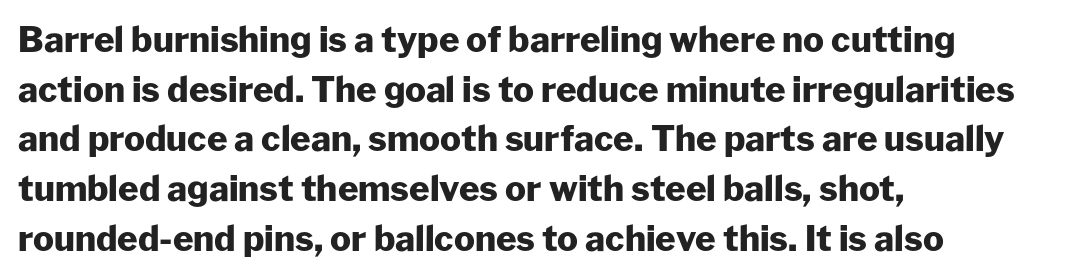
The image shows 35 px heavy sans-serif type, upright; set left-aligned, normal line spacing (1.42x), normal letter spacing, not underlined; low stroke contrast and a medium x-height.
